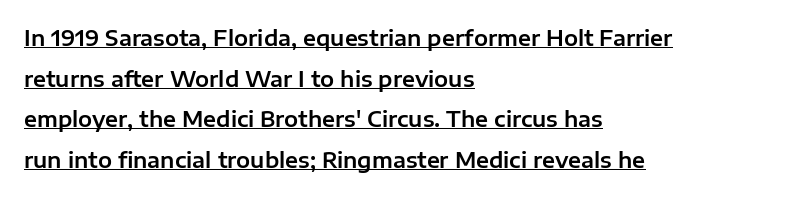
Q: Is the text italic (slanted)? A: No, it is upright.
Q: Is the text underlined? A: Yes.
Q: How is the paragraph aligned? A: Left-aligned.
Q: Is the spacing between letters normal or unusually wide? A: Normal.
Q: Is the spacing between lines tight, normal or loose? A: Loose.
